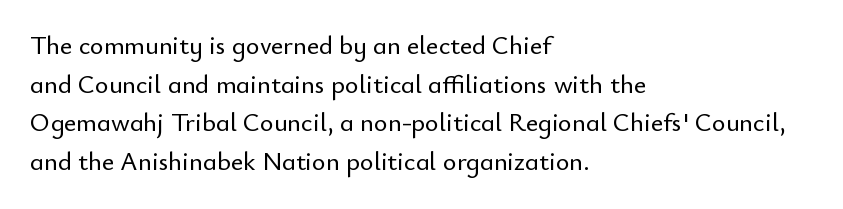
If you measured baseline to baseline, you'd find a middling distance. The line texture is even and compact thanks to regular tracking. Descender tails drop into unmarked territory. Posture: upright roman. Horizontally, the lines are justified to the leading edge only.
